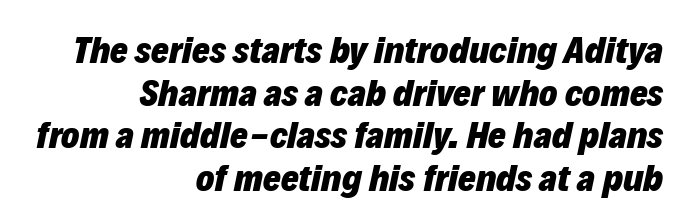
The specimen omits any rule beneath the text block's lines. Each glyph is drawn with heavy, bold strokes. Between one letter and the next there's only the usual sliver of space. Character widths vary here, with narrow letters taking less room than wide ones. A student would call this right alignment; a typographer would say flush right, rag left.
